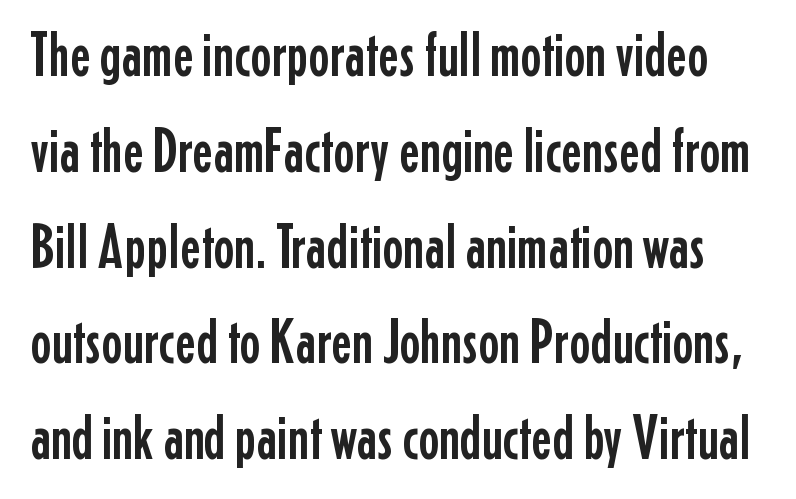
Q: Is the text italic (slanted)? A: No, it is upright.
Q: Is the typeface a serif or a sans-serif typeface? A: Sans-serif.
Q: Is the text underlined? A: No.
Q: Is the spacing between letters normal or unusually wide? A: Normal.
Q: Is the spacing between lines tight, normal or loose? A: Normal.
Q: Width (condensed, normal, or wide)? A: Condensed.
Q: Stroke contrast? A: Low.
Q: x-height? A: Medium.
Q: Monospaced? A: No.
